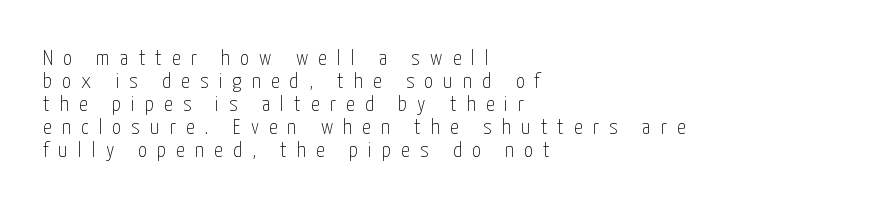
Glance below the letters and you will spot only blank space. These lines have a slow, spaced-out rhythm from letter to letter. All the whitespace from short lines collects on the right. The weight would be labelled regular, book, light, or lighter still. In terms of leading, this rendering errs on the cramped side. The type sits square on the baseline with zero lean.
